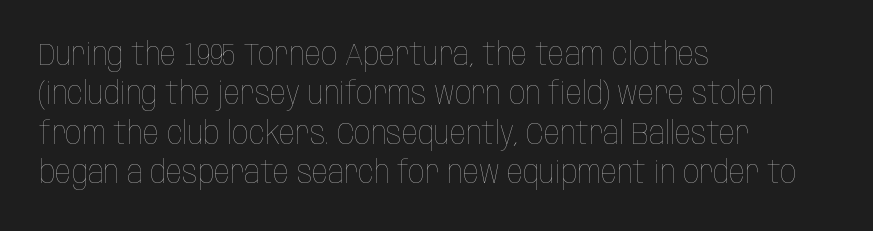
Weight: in the light-to-regular range. Underlining? Definitely not there. The setting favours the left margin, as ordinary paragraphs usually do. Inter-character spacing is left at the font's built-in metrics.
